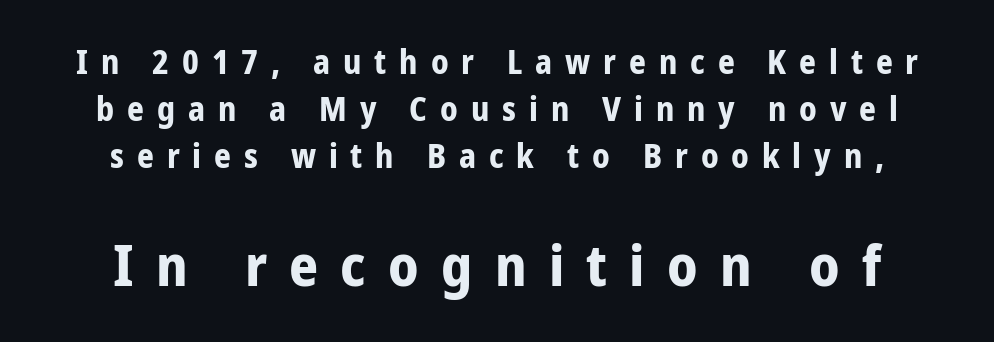
The image shows 57 px bold, condensed sans-serif type, upright; set centered, normal line spacing (1.43x), unusually wide letter spacing (+0.39 em), not underlined; the second (bottom) block is 1.73x larger; low stroke contrast and a medium x-height.
